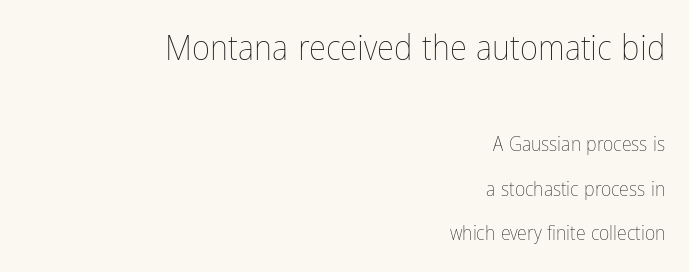
{"italic": "no", "bold": "no", "weight": "thin", "width": "condensed", "stroke_contrast": "low", "x_height": "medium", "monospaced": "no", "underline": "no", "align": "right", "line_spacing": "loose", "line_spacing_ratio": 2.23, "letter_spacing": "normal", "letter_spacing_em": 0.0, "larger_block": "first", "size_ratio": 1.75, "glyph_px": 35}
